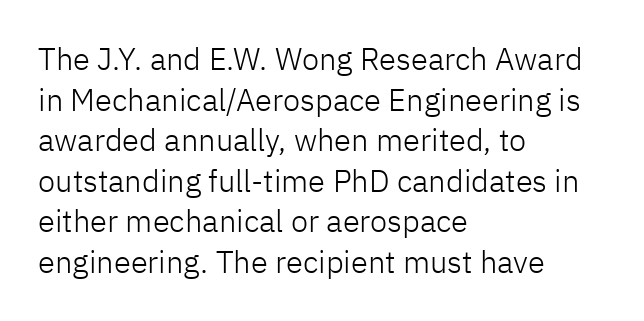
Q: Is the text bold? A: No.
Q: Is the text italic (slanted)? A: No, it is upright.
Q: Is the typeface a serif or a sans-serif typeface? A: Sans-serif.
Q: Is the text underlined? A: No.
Q: How is the paragraph aligned? A: Left-aligned.
Q: Is the spacing between letters normal or unusually wide? A: Normal.
Q: Is the spacing between lines tight, normal or loose? A: Normal.
Q: Width (condensed, normal, or wide)? A: Normal.
Q: Stroke contrast? A: Low.
Q: x-height? A: Medium.
Q: Monospaced? A: No.
